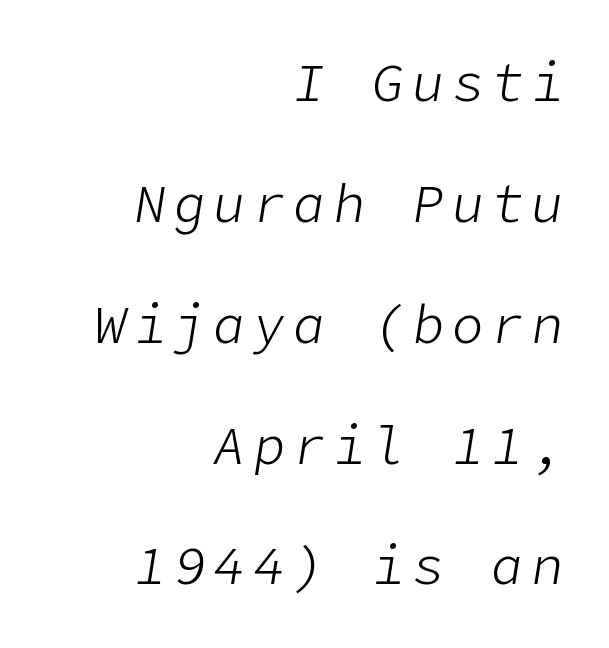
Q: Is the text bold? A: No.
Q: Is the text italic (slanted)? A: Yes, it leans right by about 9 degrees.
Q: Is the text underlined? A: No.
Q: How is the paragraph aligned? A: Right-aligned.
Q: Is the spacing between lines tight, normal or loose? A: Loose.
Q: Width (condensed, normal, or wide)? A: Normal.
Q: Stroke contrast? A: Low.
Q: x-height? A: Medium.
